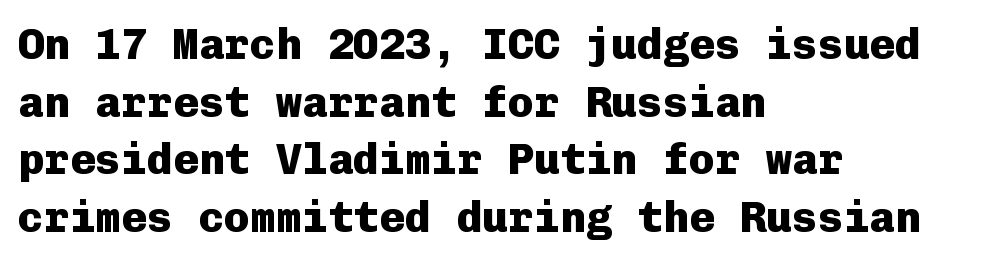
In CSS terms this would be text-align: left. Think of a typewriter: that constant character pitch is what you see here. Notice how descenders clear the ascenders below comfortably — that's standard leading. A typesetter would mark this as roman, not italic.
